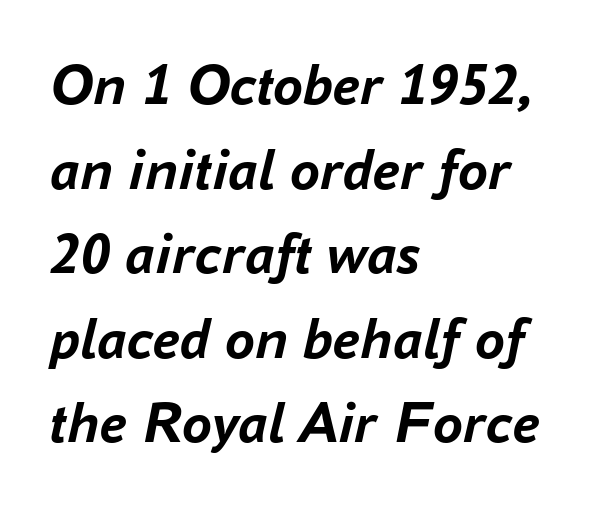
The image shows 60 px semibold type, italic (leaning right); set left-aligned, normal line spacing (1.41x), normal letter spacing, not underlined; low stroke contrast and a medium x-height.
